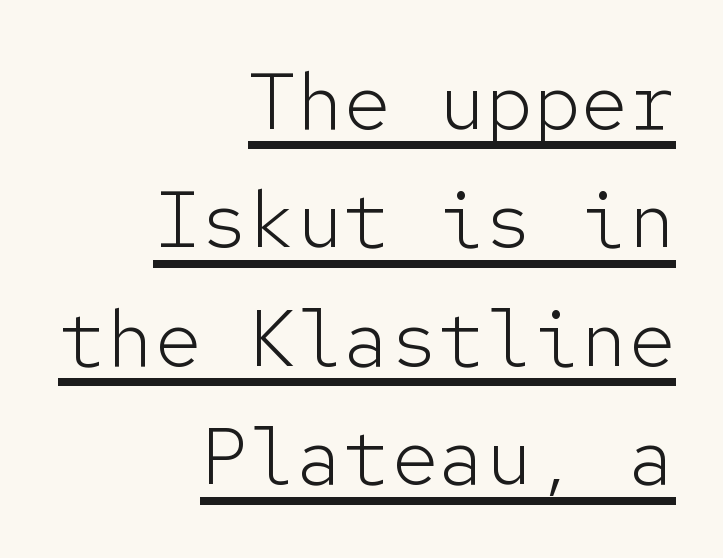
The image shows 79 px light sans-serif type, upright, monospaced; set right-aligned, normal line spacing (1.5x), normal letter spacing, underlined; low stroke contrast and a medium x-height.
